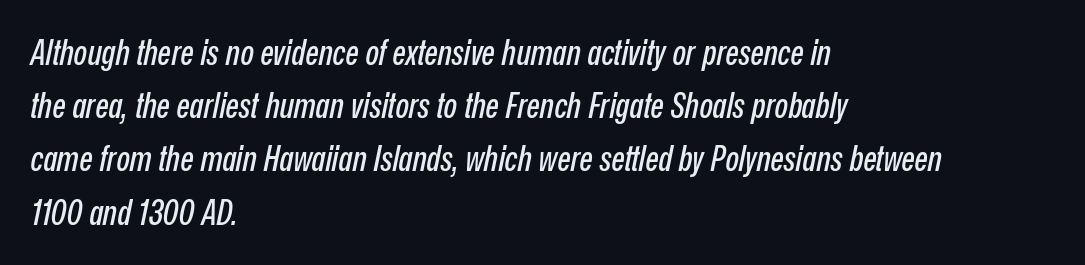
Q: Is the text italic (slanted)? A: Yes, it leans right by about 12 degrees.
Q: Is the text underlined? A: No.
Q: How is the paragraph aligned? A: Left-aligned.
Q: Is the spacing between letters normal or unusually wide? A: Normal.
Q: Is the spacing between lines tight, normal or loose? A: Normal.
Q: Width (condensed, normal, or wide)? A: Condensed.
Q: Stroke contrast? A: Low.
Q: x-height? A: Medium.
Q: Monospaced? A: No.
